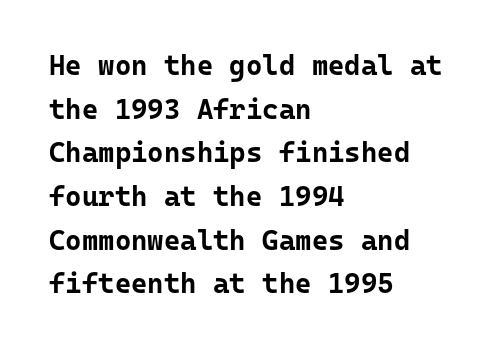
Q: Is the text bold? A: Yes.
Q: Is the text italic (slanted)? A: No, it is upright.
Q: Is the typeface a serif or a sans-serif typeface? A: Sans-serif.
Q: Is the text underlined? A: No.
Q: How is the paragraph aligned? A: Left-aligned.
Q: Is the spacing between letters normal or unusually wide? A: Normal.
Q: Is the spacing between lines tight, normal or loose? A: Normal.
Q: Width (condensed, normal, or wide)? A: Normal.
Q: Stroke contrast? A: Low.
Q: x-height? A: Medium.
Q: Monospaced? A: Yes.
